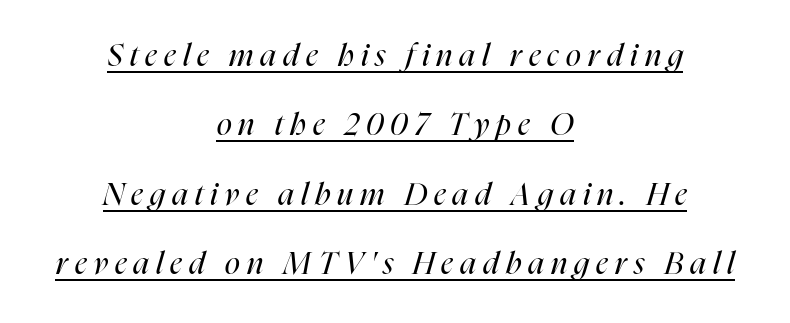
Q: Is the text bold? A: No.
Q: Is the text italic (slanted)? A: Yes, it leans right by about 16 degrees.
Q: Is the text underlined? A: Yes.
Q: How is the paragraph aligned? A: Centered.
Q: Is the spacing between letters normal or unusually wide? A: Unusually wide.
Q: Is the spacing between lines tight, normal or loose? A: Loose.
Q: Width (condensed, normal, or wide)? A: Condensed.
Q: Stroke contrast? A: High.
Q: x-height? A: Medium.
Q: Monospaced? A: No.
